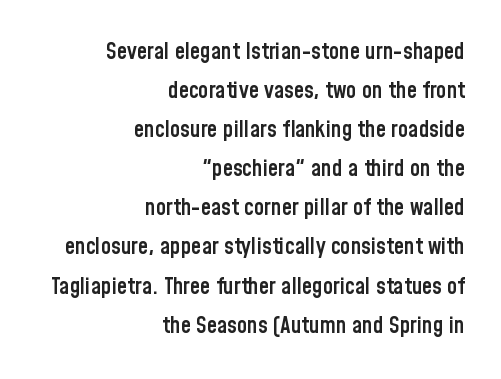
{"italic": "no", "bold": "semi", "underline": "no", "align": "right", "line_spacing": "normal", "line_spacing_ratio": 1.7, "letter_spacing": "normal", "letter_spacing_em": 0.0, "glyph_px": 23}
